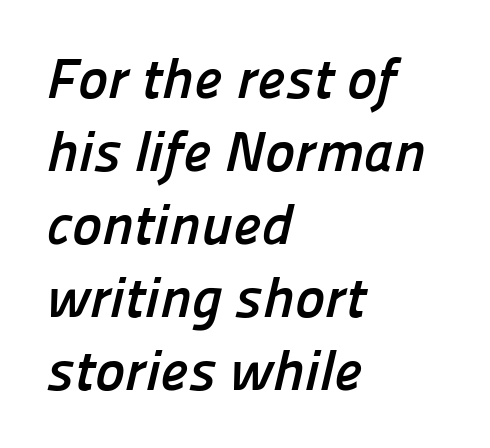
The image shows 57 px semibold sans-serif type; set left-aligned, normal line spacing (1.28x), normal letter spacing, not underlined; low stroke contrast and a medium x-height.
